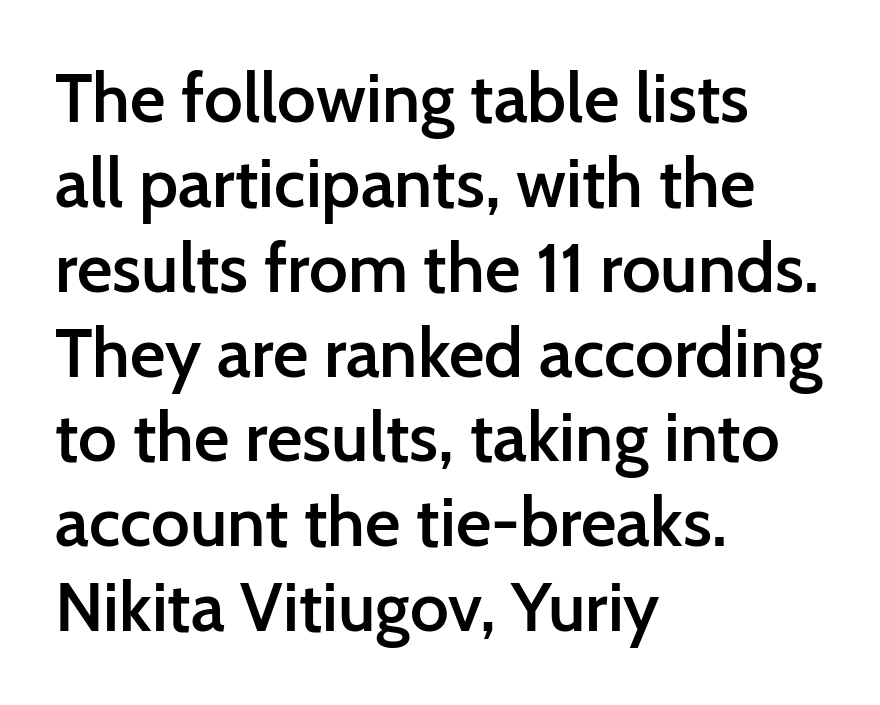
{"serif": "no", "italic": "no", "bold": "semi", "weight": "semibold", "width": "normal", "stroke_contrast": "low", "x_height": "medium", "monospaced": "no", "underline": "no", "align": "left", "line_spacing_ratio": 1.23, "letter_spacing": "normal", "letter_spacing_em": 0.0, "glyph_px": 69}
